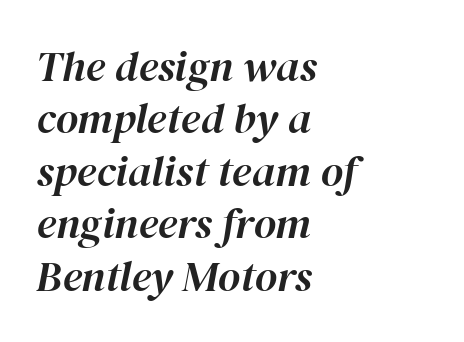
The image shows 43 px text type, italic (leaning right); set left-aligned, line spacing 1.22x, normal letter spacing, not underlined; high stroke contrast and a medium x-height.
